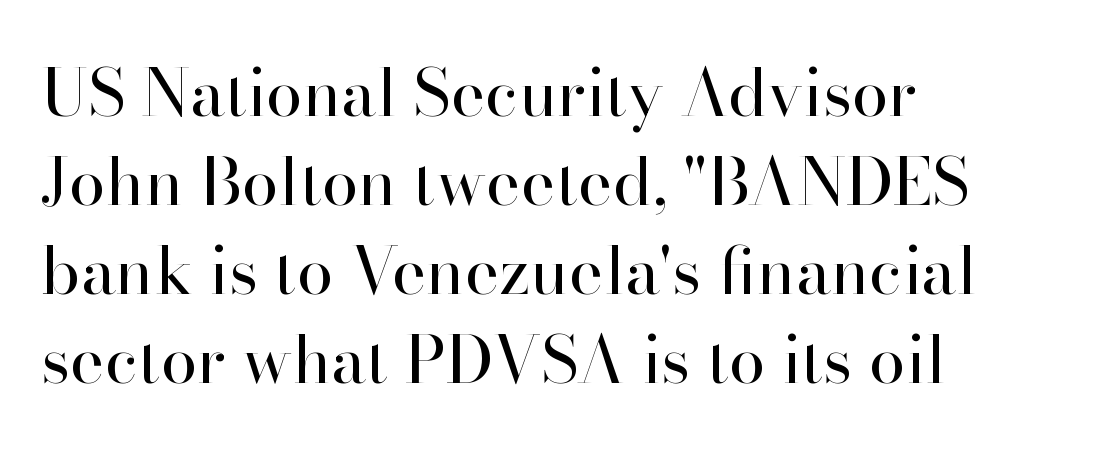
Q: Is the text bold? A: No.
Q: Is the text italic (slanted)? A: No, it is upright.
Q: Is the typeface a serif or a sans-serif typeface? A: Serif.
Q: Is the text underlined? A: No.
Q: How is the paragraph aligned? A: Left-aligned.
Q: Is the spacing between letters normal or unusually wide? A: Normal.
Q: Is the spacing between lines tight, normal or loose? A: Normal.
Q: Width (condensed, normal, or wide)? A: Normal.
Q: Stroke contrast? A: High.
Q: x-height? A: Small.
Q: Monospaced? A: No.
